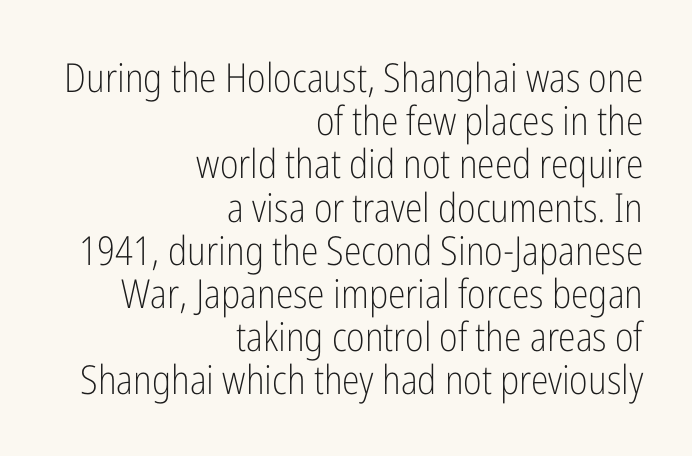
Spacing verdict: proportional, widths tailored to each character. What's the leading like? Squeezed, with rows nearly overlapping. The setting favours the right margin, as signatures and pull-quotes sometimes do. These lines were composed using upright roman letters. Glance below the letters and you will spot only blank space.
